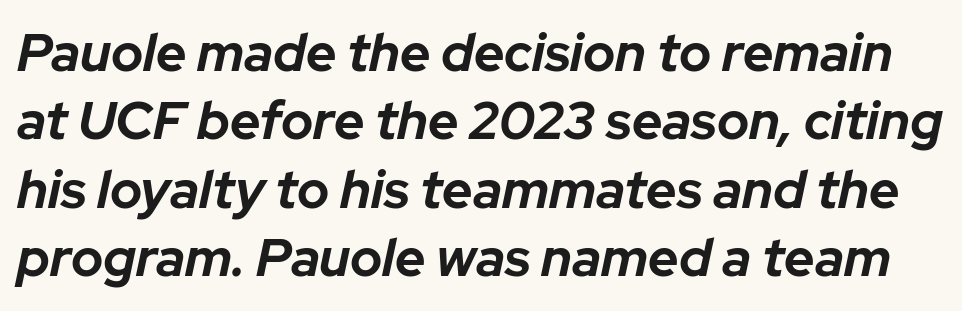
{"italic": "yes", "lean": "right", "slant_degrees": 12, "bold": "yes", "weight": "bold", "width": "normal", "stroke_contrast": "low", "x_height": "medium", "monospaced": "no", "underline": "no", "line_spacing": "normal", "line_spacing_ratio": 1.29, "letter_spacing": "normal", "letter_spacing_em": 0.0, "glyph_px": 53}
